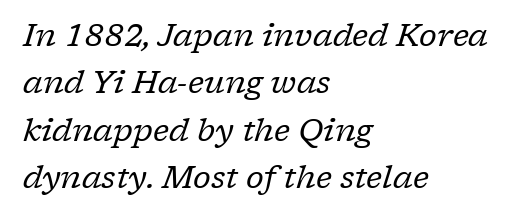
{"serif": "yes", "italic": "yes", "lean": "right", "slant_degrees": 17, "bold": "no", "weight": "regular", "width": "normal", "stroke_contrast": "low", "x_height": "medium", "monospaced": "no", "underline": "no", "align": "left", "line_spacing": "normal", "line_spacing_ratio": 1.53, "letter_spacing": "normal", "letter_spacing_em": 0.0, "glyph_px": 31}
